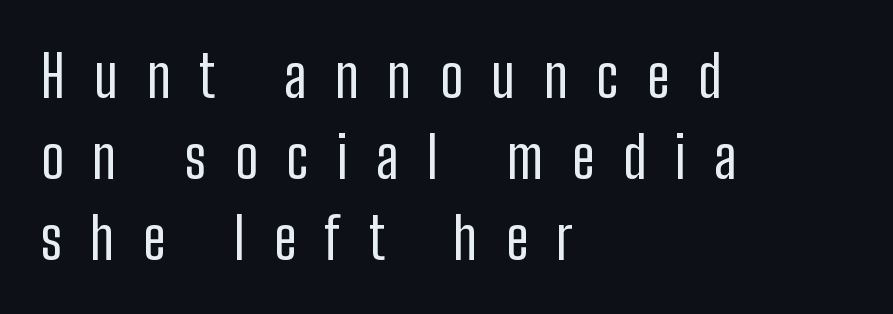
The image shows 57 px regular-weight, condensed sans-serif type, upright; set left-aligned, normal line spacing (1.42x), unusually wide letter spacing (+0.5 em), not underlined; low stroke contrast and a medium x-height.
